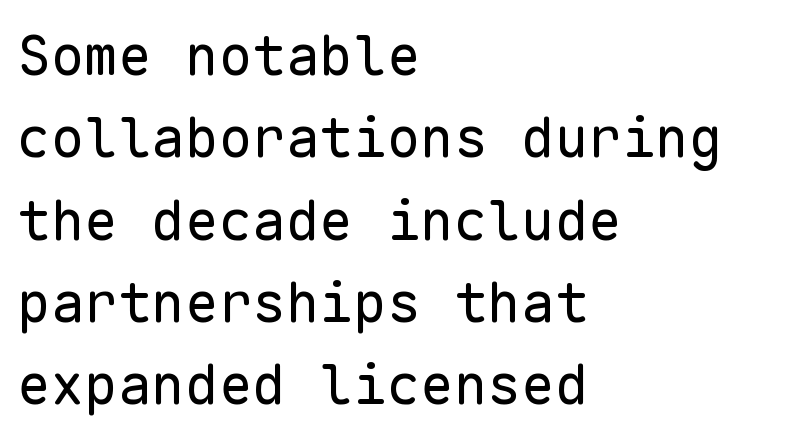
Q: Is the text bold? A: No.
Q: Is the text italic (slanted)? A: No, it is upright.
Q: Is the typeface a serif or a sans-serif typeface? A: Sans-serif.
Q: Is the text underlined? A: No.
Q: How is the paragraph aligned? A: Left-aligned.
Q: Is the spacing between letters normal or unusually wide? A: Normal.
Q: Is the spacing between lines tight, normal or loose? A: Normal.
Q: Width (condensed, normal, or wide)? A: Normal.
Q: Stroke contrast? A: Low.
Q: x-height? A: Medium.
Q: Monospaced? A: Yes.
